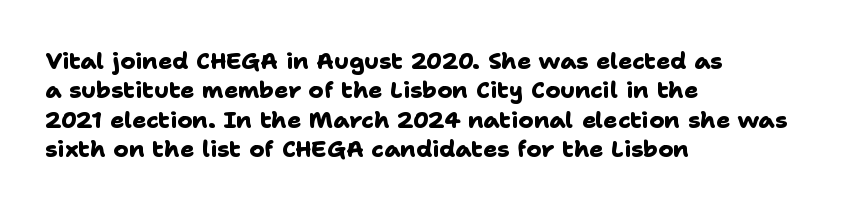
Q: Is the text bold? A: Yes.
Q: Is the text underlined? A: No.
Q: How is the paragraph aligned? A: Left-aligned.
Q: Is the spacing between letters normal or unusually wide? A: Normal.
Q: Is the spacing between lines tight, normal or loose? A: Normal.
